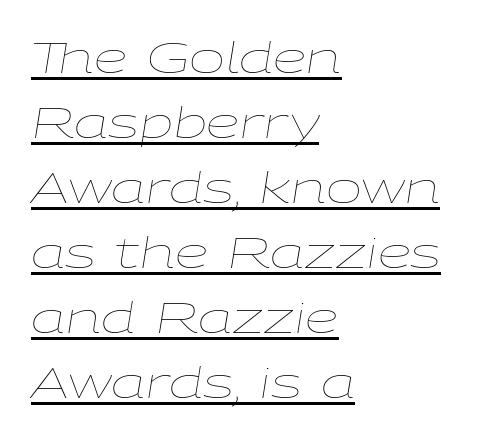
Q: Is the text bold? A: No.
Q: Is the text italic (slanted)? A: Yes, it leans right by about 9 degrees.
Q: Is the text underlined? A: Yes.
Q: How is the paragraph aligned? A: Left-aligned.
Q: Is the spacing between letters normal or unusually wide? A: Normal.
Q: Is the spacing between lines tight, normal or loose? A: Normal.
Q: Width (condensed, normal, or wide)? A: Wide.
Q: Stroke contrast? A: Low.
Q: x-height? A: Medium.
Q: Monospaced? A: No.
